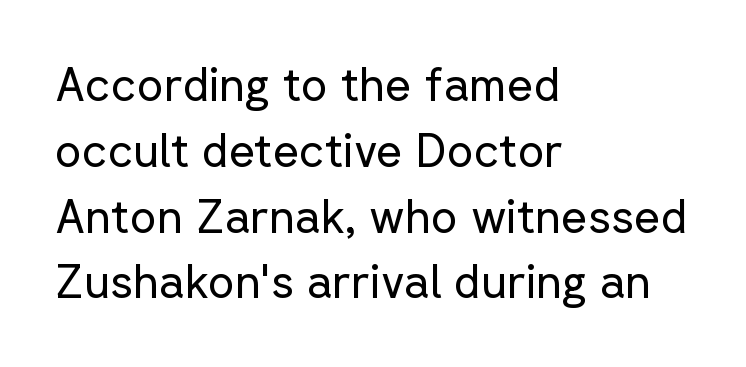
The image shows 46 px regular-weight sans-serif type, upright; set left-aligned, normal line spacing (1.43x), normal letter spacing, not underlined; low stroke contrast and a medium x-height.
